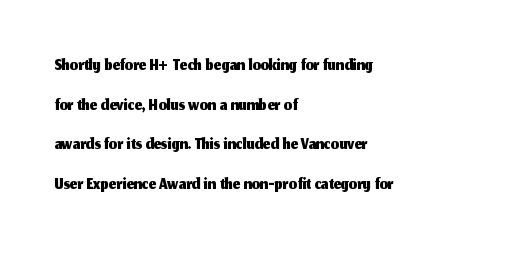
{"italic": "no", "underline": "no", "align": "left", "line_spacing": "normal", "line_spacing_ratio": 1.52, "letter_spacing": "normal", "letter_spacing_em": 0.0, "glyph_px": 26}
